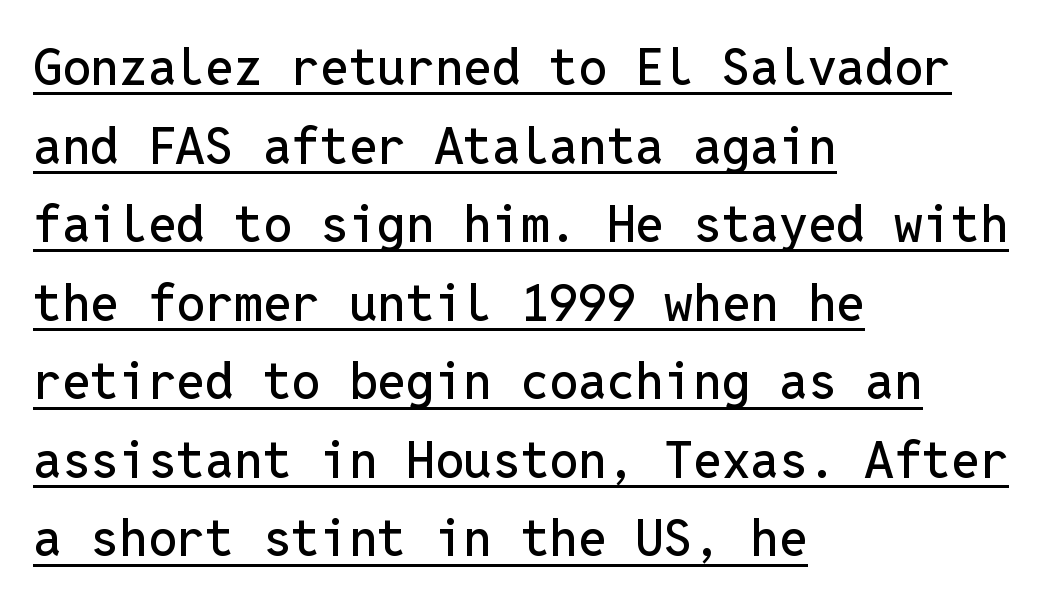
The typeface chosen for these lines omits serifs. Vertically, the passage feels balanced, rows spaced as you'd expect. Do the letters lean? They stand straight. Standard letterfit; no display-style spreading of the glyphs. Think of a typewriter: that constant character pitch is what you see here.
